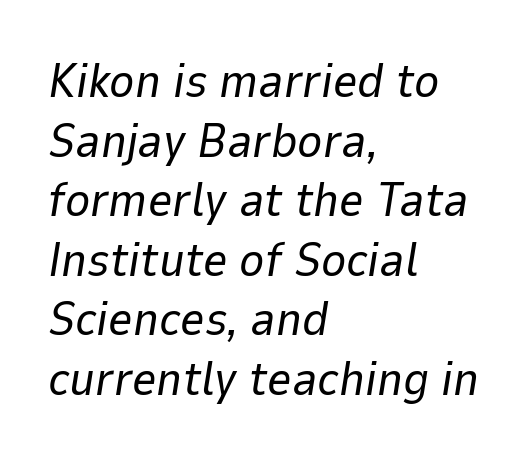
Q: Is the text bold? A: No.
Q: Is the text italic (slanted)? A: Yes, it leans right by about 9 degrees.
Q: Is the text underlined? A: No.
Q: How is the paragraph aligned? A: Left-aligned.
Q: Is the spacing between letters normal or unusually wide? A: Normal.
Q: Width (condensed, normal, or wide)? A: Normal.
Q: Stroke contrast? A: Low.
Q: x-height? A: Medium.
Q: Monospaced? A: No.
